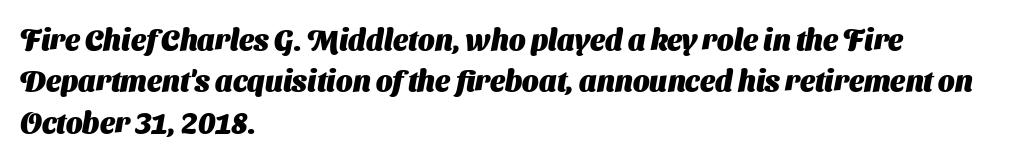
Q: Is the text bold? A: Yes.
Q: Is the typeface a serif or a sans-serif typeface? A: Sans-serif.
Q: Is the text underlined? A: No.
Q: How is the paragraph aligned? A: Left-aligned.
Q: Is the spacing between letters normal or unusually wide? A: Normal.
Q: Is the spacing between lines tight, normal or loose? A: Normal.
Q: Width (condensed, normal, or wide)? A: Normal.
Q: Stroke contrast? A: Medium.
Q: x-height? A: Medium.
Q: Monospaced? A: No.
